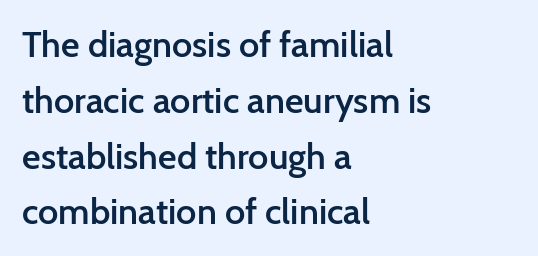
Q: Is the text bold? A: Semi-bold.
Q: Is the text italic (slanted)? A: No, it is upright.
Q: Is the typeface a serif or a sans-serif typeface? A: Sans-serif.
Q: Is the text underlined? A: No.
Q: How is the paragraph aligned? A: Left-aligned.
Q: Is the spacing between letters normal or unusually wide? A: Normal.
Q: Is the spacing between lines tight, normal or loose? A: Normal.
Q: Width (condensed, normal, or wide)? A: Normal.
Q: Stroke contrast? A: Low.
Q: x-height? A: Medium.
Q: Monospaced? A: No.
